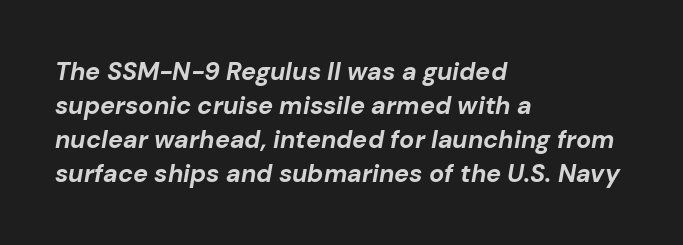
Glyph-to-glyph distance matches everyday printed text. A clean baseline with only descenders dipping below it. This sample keeps an unexceptional amount of space between lines. If you drew a line through each stem, it would be angled. The passage shown is emphatically bold.
